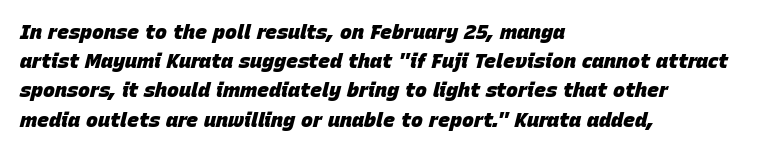
The image shows 20 px bold type, italic (leaning right); set left-aligned, normal line spacing (1.46x), normal letter spacing, not underlined.
